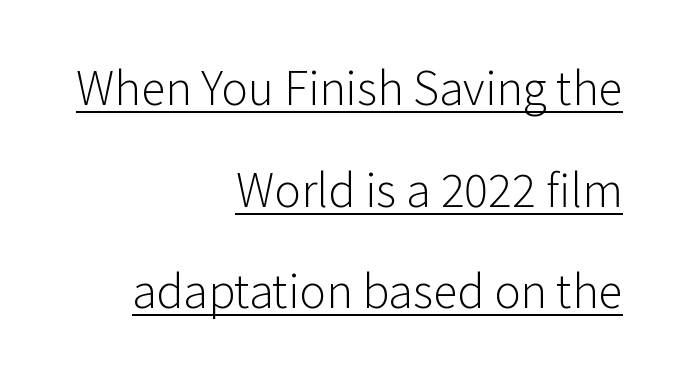
No letter is thick-stroked: the sample isn't bold. The characters display no serif detailing; their extremities are plain. Each letter keeps its own natural width here, so spacing adapts to shape. Line spacing here is loose.
